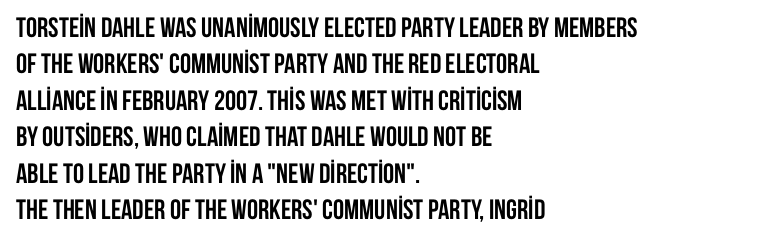
Q: Is the text bold? A: Yes.
Q: Is the text italic (slanted)? A: No, it is upright.
Q: Is the typeface a serif or a sans-serif typeface? A: Sans-serif.
Q: Is the text underlined? A: No.
Q: How is the paragraph aligned? A: Left-aligned.
Q: Is the spacing between letters normal or unusually wide? A: Normal.
Q: Is the spacing between lines tight, normal or loose? A: Normal.
Q: Width (condensed, normal, or wide)? A: Condensed.
Q: Stroke contrast? A: Low.
Q: x-height? A: Large.
Q: Monospaced? A: No.
